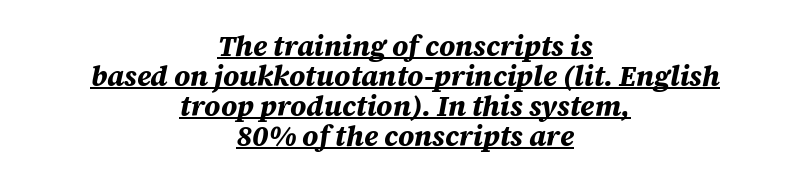
The image shows 28 px bold type, italic (leaning right); set centered, tight line spacing (1.07x), normal letter spacing, underlined; medium stroke contrast and a large x-height.
